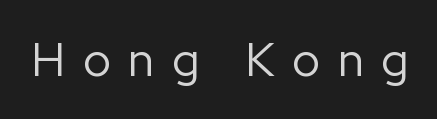
Q: Is the text bold? A: No.
Q: Is the text italic (slanted)? A: No, it is upright.
Q: Is the typeface a serif or a sans-serif typeface? A: Sans-serif.
Q: Is the text underlined? A: No.
Q: Is the spacing between letters normal or unusually wide? A: Unusually wide.
Q: Width (condensed, normal, or wide)? A: Normal.
Q: Stroke contrast? A: Low.
Q: x-height? A: Medium.
Q: Monospaced? A: No.
